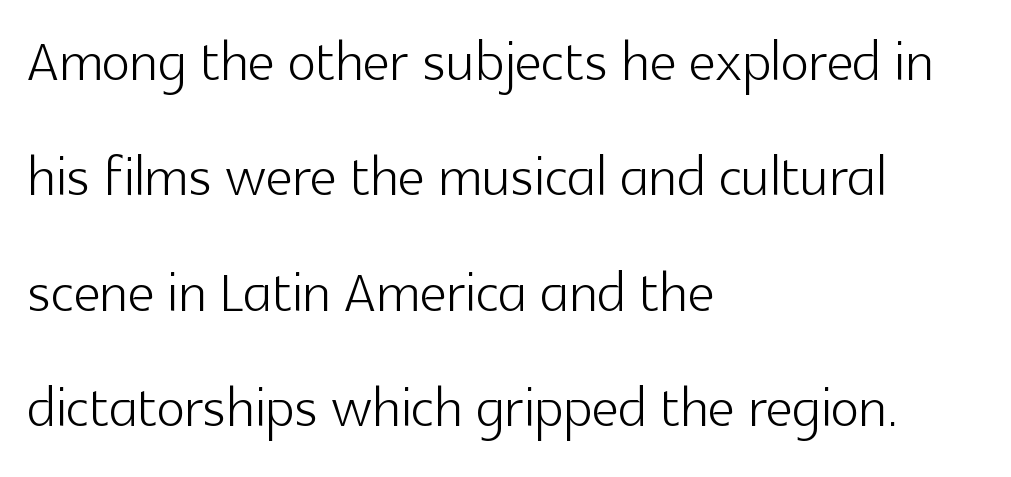
Q: Is the text bold? A: No.
Q: Is the text italic (slanted)? A: No, it is upright.
Q: Is the typeface a serif or a sans-serif typeface? A: Sans-serif.
Q: Is the text underlined? A: No.
Q: How is the paragraph aligned? A: Left-aligned.
Q: Is the spacing between letters normal or unusually wide? A: Normal.
Q: Is the spacing between lines tight, normal or loose? A: Normal.
Q: Width (condensed, normal, or wide)? A: Normal.
Q: x-height? A: Medium.
Q: Monospaced? A: No.
